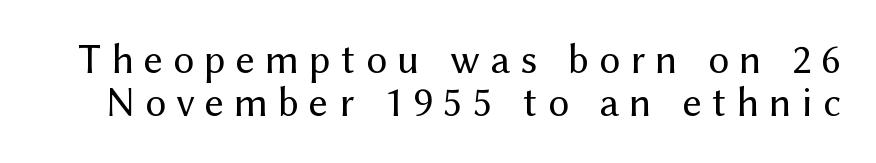
{"serif": "no", "italic": "no", "bold": "no", "weight": "regular", "width": "normal", "stroke_contrast": "medium", "x_height": "medium", "monospaced": "no", "underline": "no", "line_spacing": "tight", "line_spacing_ratio": 1.02, "letter_spacing": "wide", "letter_spacing_em": 0.24, "glyph_px": 42}
